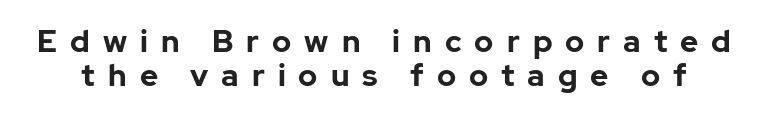
{"serif": "no", "italic": "no", "bold": "yes", "weight": "bold", "width": "normal", "stroke_contrast": "low", "x_height": "medium", "monospaced": "no", "underline": "no", "line_spacing": "tight", "line_spacing_ratio": 1.11, "letter_spacing": "wide", "letter_spacing_em": 0.42, "glyph_px": 31}
